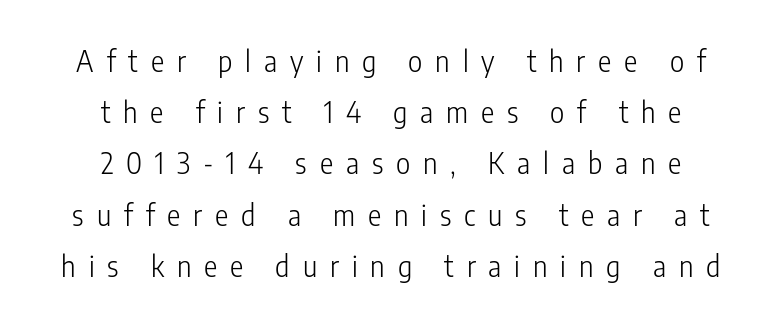
The image shows 28 px light, condensed sans-serif type, upright; set centered, line spacing 1.83x, unusually wide letter spacing (+0.46 em), not underlined; low stroke contrast and a medium x-height.
